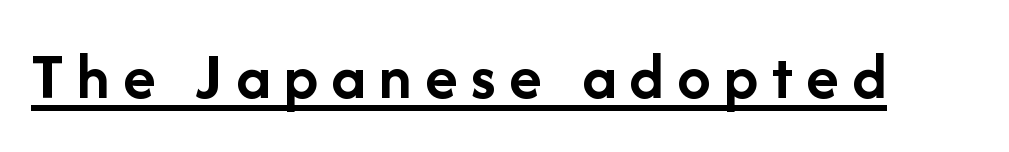
{"serif": "no", "italic": "no", "bold": "yes", "weight": "semibold", "width": "normal", "stroke_contrast": "low", "x_height": "medium", "monospaced": "no", "underline": "yes", "letter_spacing": "wide", "letter_spacing_em": 0.2, "glyph_px": 67}
